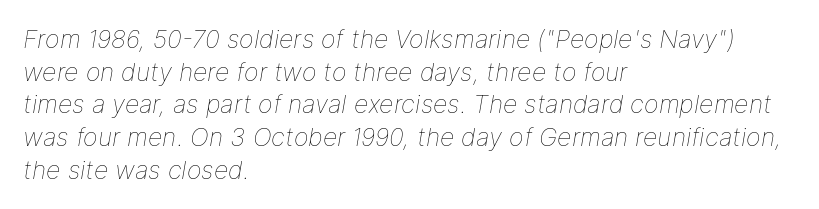
Q: Is the text bold? A: No.
Q: Is the text italic (slanted)? A: Yes, it leans right by about 9 degrees.
Q: Is the text underlined? A: No.
Q: How is the paragraph aligned? A: Left-aligned.
Q: Is the spacing between letters normal or unusually wide? A: Normal.
Q: Is the spacing between lines tight, normal or loose? A: Normal.
